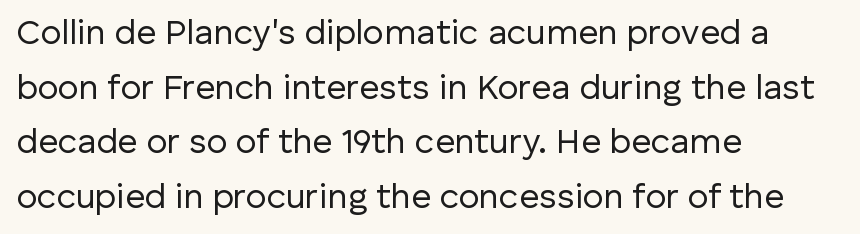
The image shows 35 px regular-weight sans-serif type, upright; set left-aligned, normal line spacing (1.56x), normal letter spacing, not underlined; low stroke contrast and a medium x-height.
